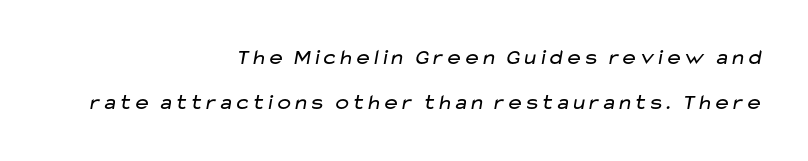
The image shows 22 px text type; set right-aligned, loose line spacing (2.05x), normal letter spacing, not underlined.
